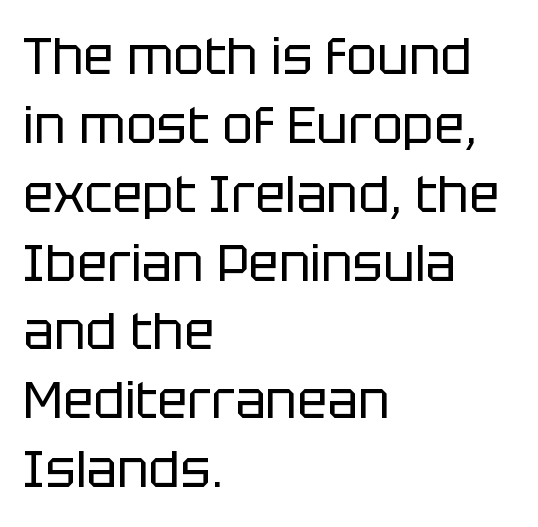
Q: Is the text bold? A: No.
Q: Is the text italic (slanted)? A: No, it is upright.
Q: Is the typeface a serif or a sans-serif typeface? A: Sans-serif.
Q: Is the text underlined? A: No.
Q: How is the paragraph aligned? A: Left-aligned.
Q: Is the spacing between letters normal or unusually wide? A: Normal.
Q: Is the spacing between lines tight, normal or loose? A: Normal.
Q: Width (condensed, normal, or wide)? A: Normal.
Q: Stroke contrast? A: Low.
Q: x-height? A: Large.
Q: Monospaced? A: No.
